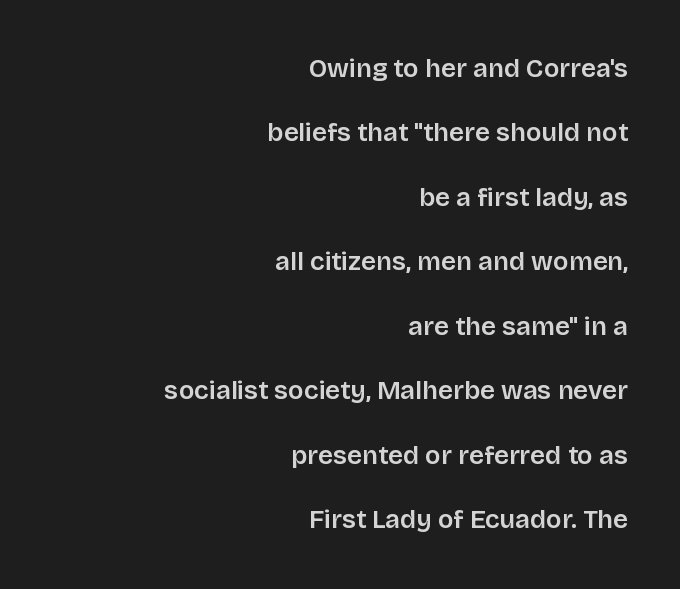
This block would shrink considerably if given ordinary leading; it's expanded now. In CSS terms this would be text-align: right. The tracking reads as untouched default to a designer's eye. Do the letters lean? They stand straight. A clean baseline with only descenders dipping below it.
